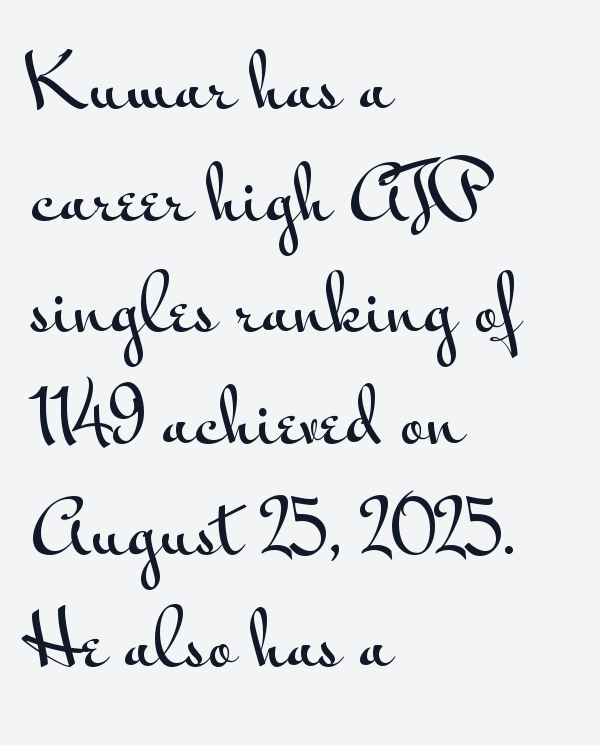
Q: Is the typeface a serif or a sans-serif typeface? A: Sans-serif.
Q: Is the text underlined? A: No.
Q: How is the paragraph aligned? A: Left-aligned.
Q: Is the spacing between letters normal or unusually wide? A: Normal.
Q: Is the spacing between lines tight, normal or loose? A: Normal.
Q: Width (condensed, normal, or wide)? A: Wide.
Q: Stroke contrast? A: Medium.
Q: x-height? A: Small.
Q: Monospaced? A: No.
